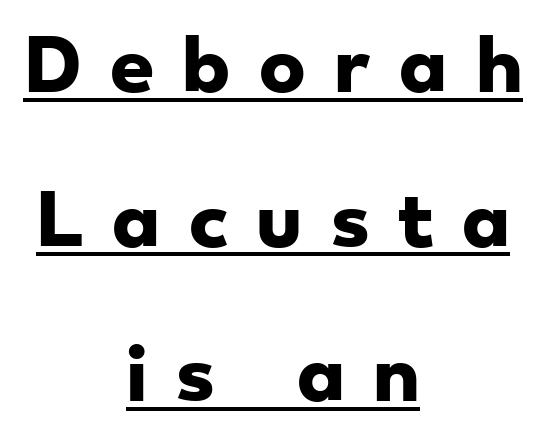
Q: Is the text bold? A: Yes.
Q: Is the typeface a serif or a sans-serif typeface? A: Sans-serif.
Q: Is the text underlined? A: Yes.
Q: How is the paragraph aligned? A: Centered.
Q: Is the spacing between letters normal or unusually wide? A: Unusually wide.
Q: Is the spacing between lines tight, normal or loose? A: Loose.
Q: Width (condensed, normal, or wide)? A: Wide.
Q: Stroke contrast? A: Low.
Q: x-height? A: Small.
Q: Monospaced? A: No.
